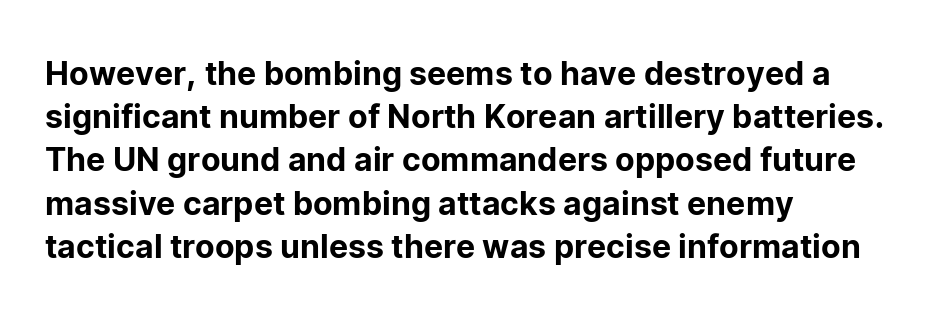
{"serif": "no", "italic": "no", "width": "normal", "stroke_contrast": "low", "x_height": "medium", "monospaced": "no", "underline": "no", "align": "left", "line_spacing": "normal", "line_spacing_ratio": 1.35, "letter_spacing": "normal", "letter_spacing_em": 0.0, "glyph_px": 32}
